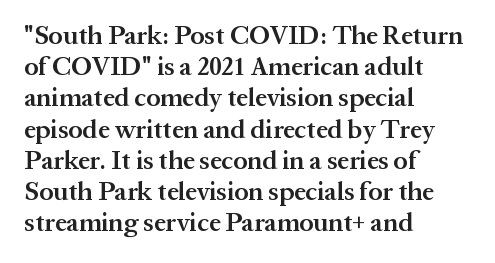
The image shows 26 px text type, upright; set left-aligned, line spacing 1.2x, normal letter spacing, not underlined.
